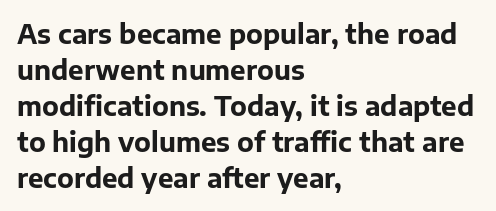
The image shows 26 px bold type, upright; set left-aligned, normal line spacing (1.38x), normal letter spacing, not underlined.
